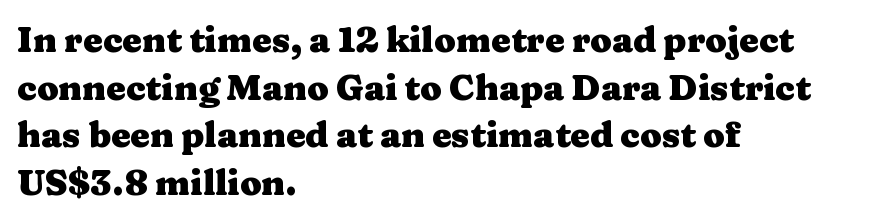
Q: Is the text bold? A: Yes.
Q: Is the text italic (slanted)? A: No, it is upright.
Q: Is the typeface a serif or a sans-serif typeface? A: Serif.
Q: Is the text underlined? A: No.
Q: How is the paragraph aligned? A: Left-aligned.
Q: Is the spacing between letters normal or unusually wide? A: Normal.
Q: Is the spacing between lines tight, normal or loose? A: Normal.
Q: Width (condensed, normal, or wide)? A: Wide.
Q: Stroke contrast? A: Medium.
Q: x-height? A: Medium.
Q: Monospaced? A: No.
